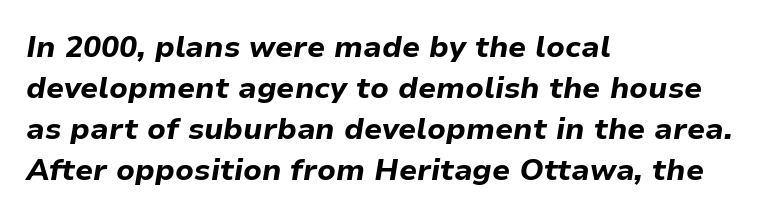
The image shows 30 px bold type, italic (leaning right); set left-aligned, normal line spacing (1.37x), normal letter spacing, not underlined; low stroke contrast and a medium x-height.
